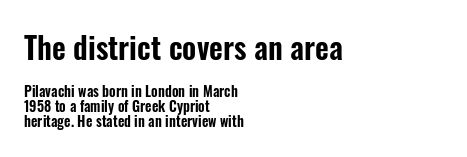
The image shows 30 px condensed sans-serif type, upright; set left-aligned, tight line spacing (1.07x), normal letter spacing, not underlined; the first (top) block is 2.14x larger; low stroke contrast and a medium x-height.
